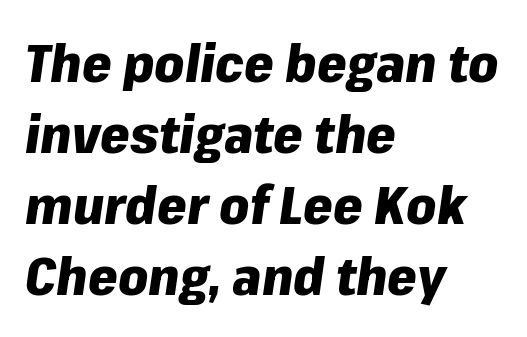
{"italic": "yes", "lean": "right", "slant_degrees": 8, "bold": "yes", "weight": "heavy", "width": "normal", "stroke_contrast": "low", "x_height": "medium", "monospaced": "no", "underline": "no", "align": "left", "line_spacing": "normal", "line_spacing_ratio": 1.34, "letter_spacing": "normal", "letter_spacing_em": 0.0, "glyph_px": 53}
